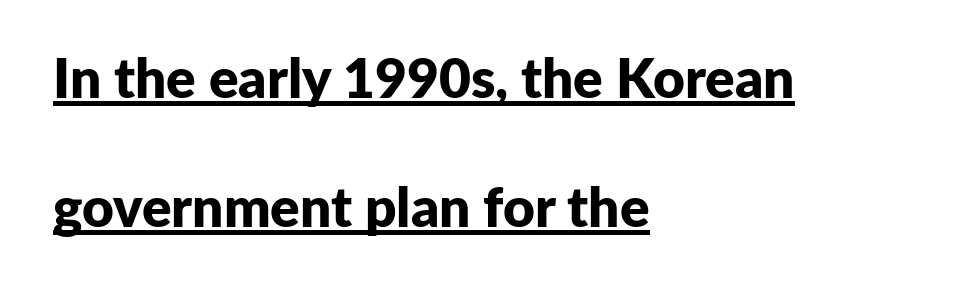
{"serif": "no", "italic": "no", "bold": "yes", "weight": "bold", "width": "normal", "stroke_contrast": "low", "x_height": "medium", "monospaced": "no", "underline": "yes", "align": "left", "line_spacing": "loose", "line_spacing_ratio": 2.34, "letter_spacing": "normal", "letter_spacing_em": 0.0, "glyph_px": 55}
